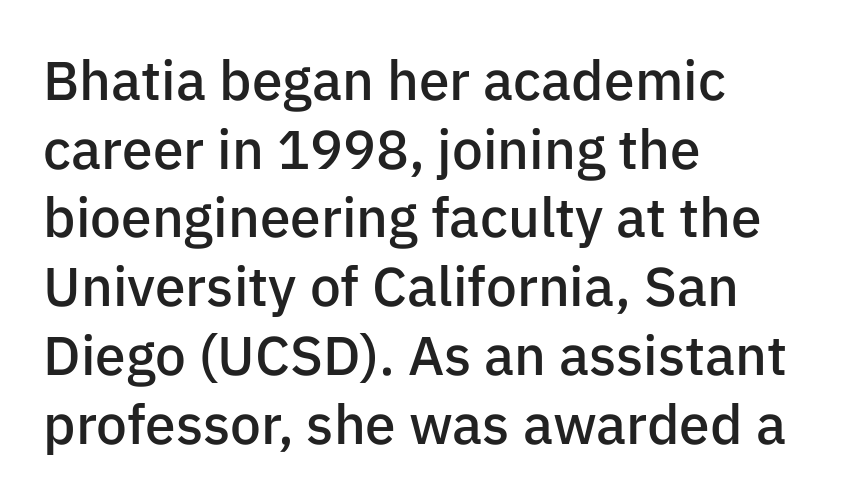
Only glyphs here, with clear space below each row. A typesetter would call this proportional, since set widths differ per character. Does the weight exceed regular? Yes, but only to semibold. Regular leading. Each word holds together tightly as a unit, with standard inter-letter gaps. Font category for this specimen: sans-serif.
